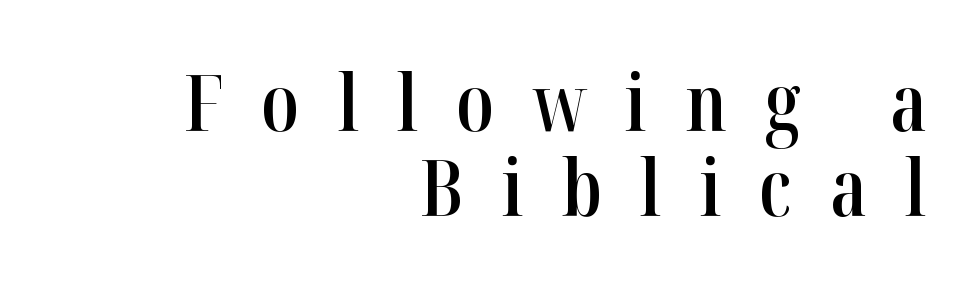
This sample uses expanded letter spacing, leaving extra air between glyphs. The lines are packed closely together with very little leading. Does the lettering tilt? It doesn't — this is upright. The font family rendered here belongs to the serif group. Rule under the text: the space is simply empty. The rendering anchors every line to the right-hand side.
